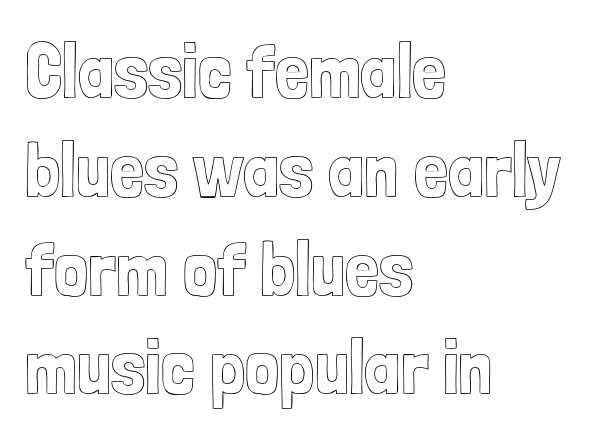
Caption: standard tracking, unaltered. Casual observation: everything's shoved over to the left. When letters stand straight like this, we call the style roman or upright. Here the designer chose a conventional face with non-uniform glyph widths. The words here are not underlined.
